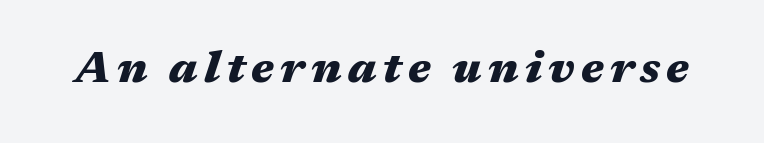
The image shows 44 px heavy, wide type, italic (leaning right); set not underlined; medium stroke contrast and a medium x-height.
